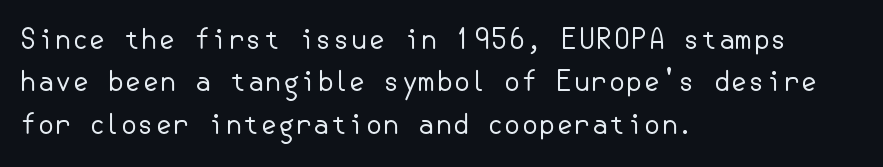
Stems here are at most as thick as an everyday book face. This is roman type, the default non-slanted kind. Every row of glyphs begins at an identical x-position on the left. What kind of face is this? One without serifs — a sans. Characters follow at the spacing the type designer built in. The glyphs are unaccompanied by any horizontal stroke below them.
